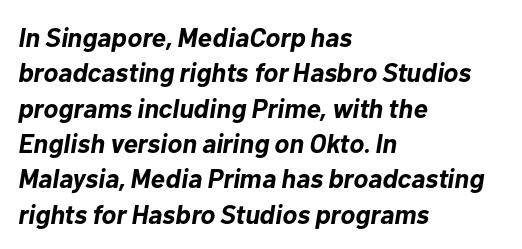
Q: Is the text bold? A: Yes.
Q: Is the text italic (slanted)? A: Yes, it leans right by about 10 degrees.
Q: Is the text underlined? A: No.
Q: How is the paragraph aligned? A: Left-aligned.
Q: Is the spacing between letters normal or unusually wide? A: Normal.
Q: Is the spacing between lines tight, normal or loose? A: Normal.
